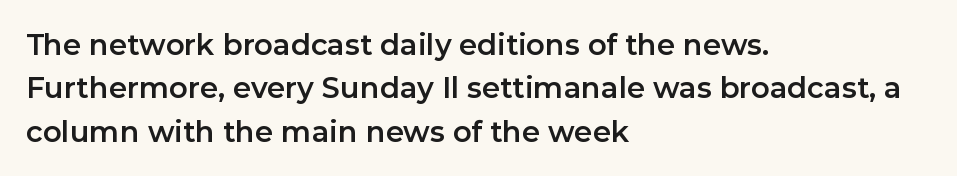
Q: Is the text italic (slanted)? A: No, it is upright.
Q: Is the typeface a serif or a sans-serif typeface? A: Sans-serif.
Q: Is the text underlined? A: No.
Q: How is the paragraph aligned? A: Left-aligned.
Q: Is the spacing between letters normal or unusually wide? A: Normal.
Q: Is the spacing between lines tight, normal or loose? A: Normal.
Q: Width (condensed, normal, or wide)? A: Normal.
Q: Stroke contrast? A: Low.
Q: x-height? A: Medium.
Q: Monospaced? A: No.
